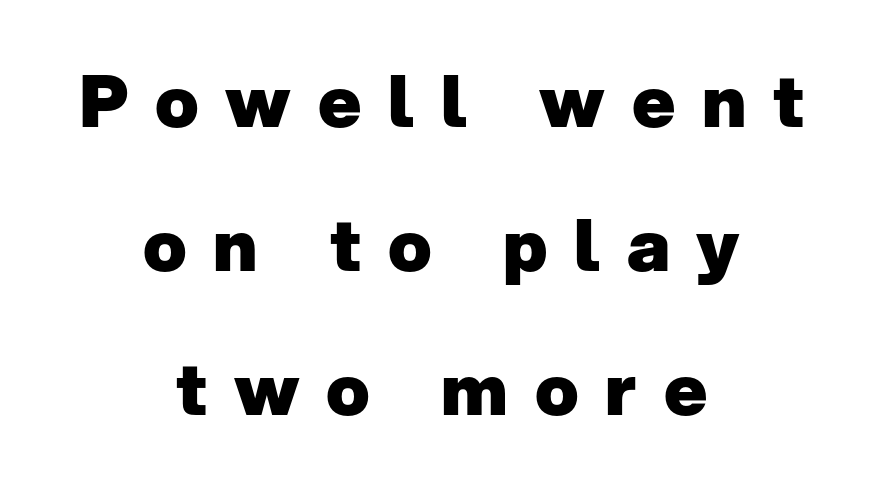
Look at the stroke-to-counter ratio: heavy, a bold. Each new line begins a long way beneath the previous one. This rendering features lettering with no underline. Serif or sans? Sans — the stroke terminals are bare. In CSS terms this would be text-align: center. Every character sits straight up, as roman type does.
